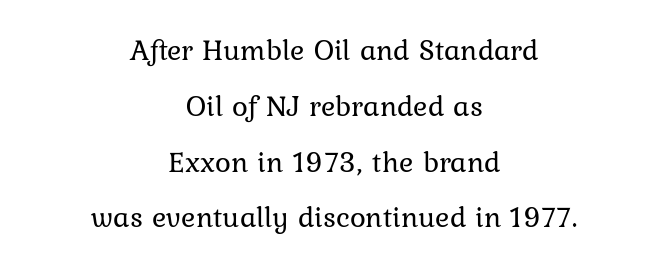
Glyph-to-glyph distance matches everyday printed text. Designer's note — italics off, roman on. The string is rendered with underlining switched off. Weight: in the light-to-regular range. This sample has the flowing, uneven cadence of proportional lettering. The paragraph shown floats in the horizontal middle.
